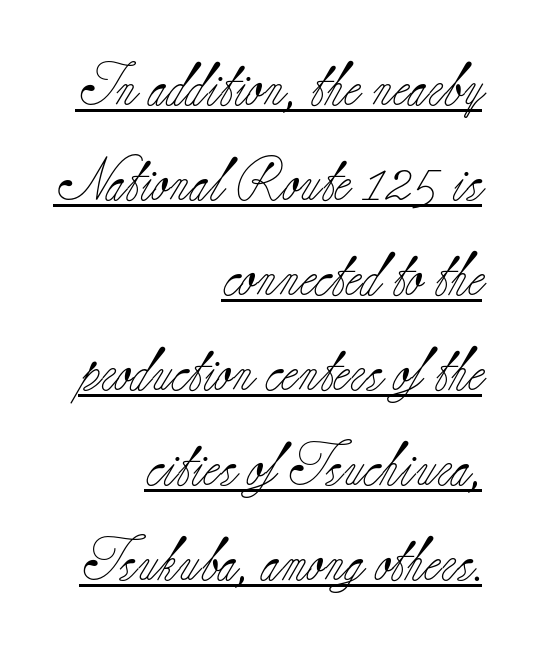
The image shows 43 px light serif type; set right-aligned, loose line spacing (2.21x), normal letter spacing, underlined; low stroke contrast and a small x-height.
